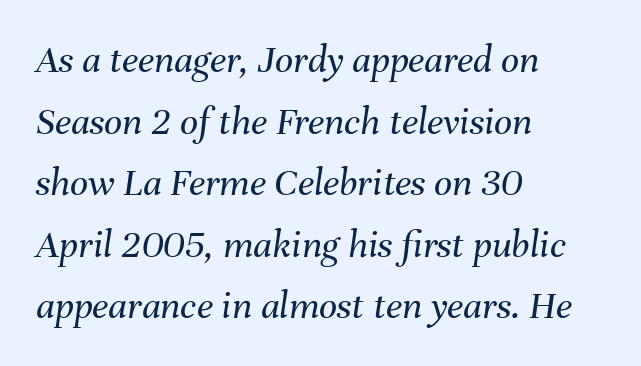
Q: Is the text bold? A: No.
Q: Is the text italic (slanted)? A: Yes, it leans right by about 8 degrees.
Q: Is the text underlined? A: No.
Q: How is the paragraph aligned? A: Left-aligned.
Q: Is the spacing between letters normal or unusually wide? A: Normal.
Q: Is the spacing between lines tight, normal or loose? A: Normal.
Q: Width (condensed, normal, or wide)? A: Normal.
Q: Stroke contrast? A: Medium.
Q: x-height? A: Medium.
Q: Monospaced? A: No.
